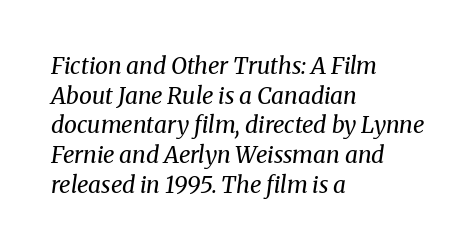
The image shows 23 px text type, italic (leaning right); set left-aligned, normal line spacing (1.29x), normal letter spacing, not underlined.
